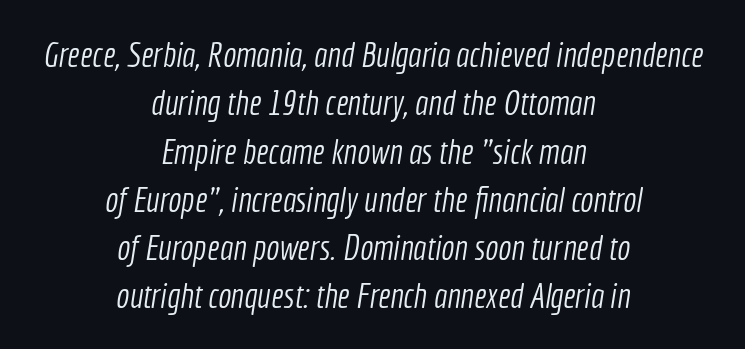
The image shows 35 px light, condensed sans-serif type; set centered, normal line spacing (1.38x), normal letter spacing, not underlined; a medium x-height.
